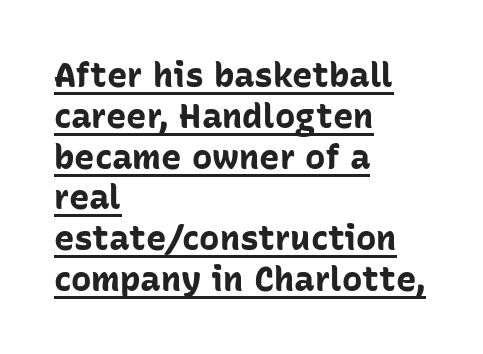
Notice how the passage keeps a crisp vertical edge on the left only. Weight check: bold — yes, fully. Quick note: underline on. These lines are composed in type without serifs.
